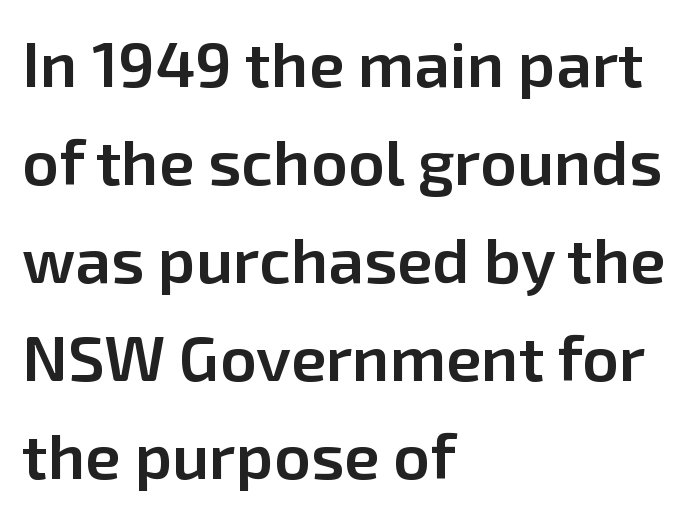
{"serif": "no", "italic": "no", "bold": "semi", "weight": "semibold", "width": "normal", "stroke_contrast": "low", "x_height": "medium", "monospaced": "no", "underline": "no", "align": "left", "line_spacing": "normal", "line_spacing_ratio": 1.53, "letter_spacing": "normal", "letter_spacing_em": 0.0, "glyph_px": 64}
